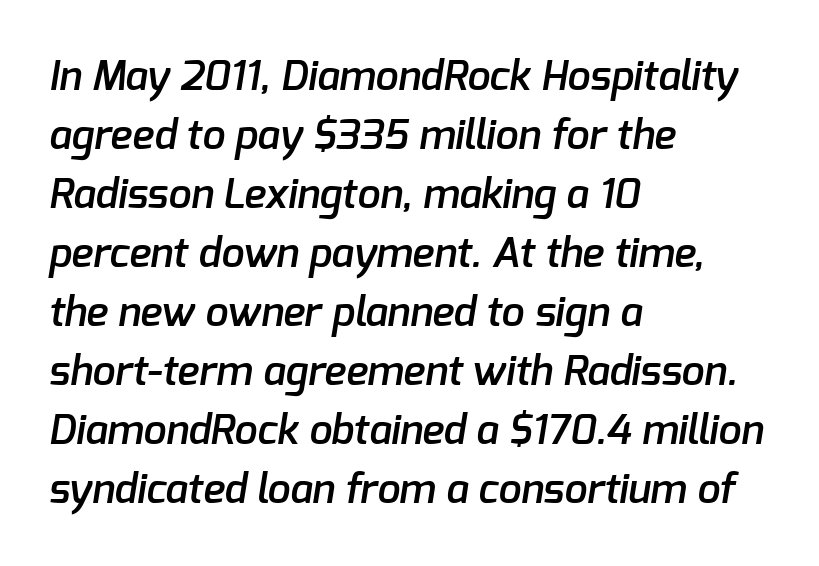
{"serif": "no", "bold": "semi", "weight": "semibold", "width": "normal", "stroke_contrast": "low", "x_height": "medium", "monospaced": "no", "underline": "no", "align": "left", "line_spacing": "normal", "line_spacing_ratio": 1.44, "letter_spacing": "normal", "letter_spacing_em": 0.0, "glyph_px": 41}
